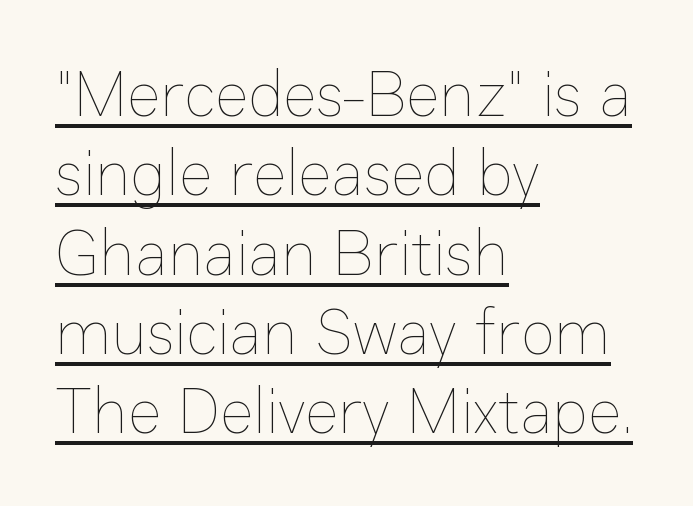
The image shows 64 px thin type, upright; set left-aligned, line spacing 1.24x, normal letter spacing, underlined; low stroke contrast and a medium x-height.
